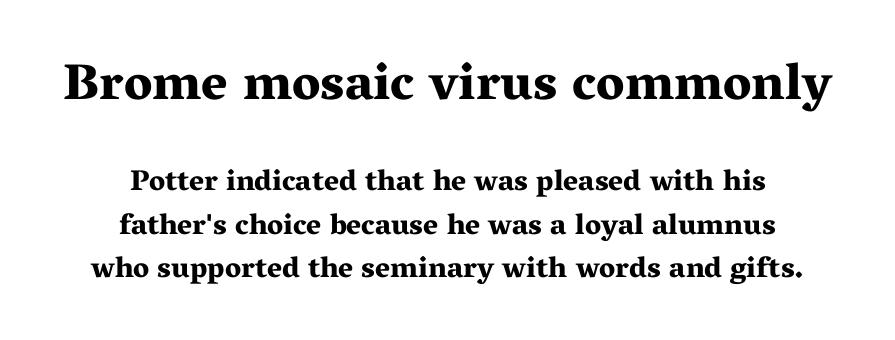
The strokes are fattened all the way to bold. Nope, not italic — everything's standing straight. Regular leading. Varying glyph widths throughout — classic text-font behaviour. In terms of letterspacing, this is plain default setting.
